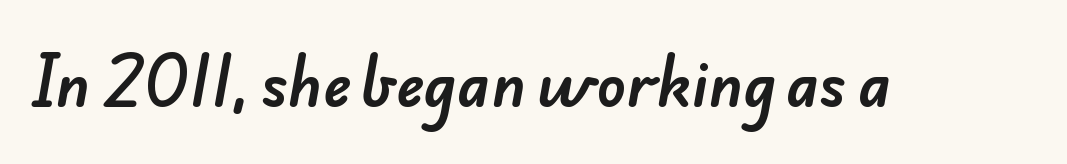
The image shows 60 px sans-serif type; set normal letter spacing, not underlined; low stroke contrast and a small x-height.
